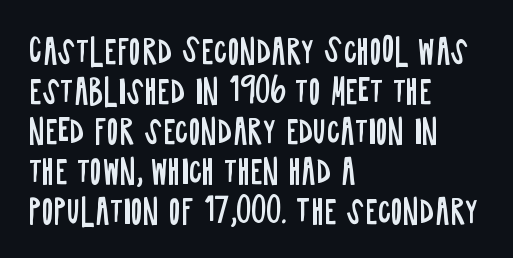
Q: Is the text bold? A: No.
Q: Is the text italic (slanted)? A: No, it is upright.
Q: Is the typeface a serif or a sans-serif typeface? A: Sans-serif.
Q: Is the text underlined? A: No.
Q: How is the paragraph aligned? A: Left-aligned.
Q: Is the spacing between letters normal or unusually wide? A: Normal.
Q: Width (condensed, normal, or wide)? A: Condensed.
Q: Stroke contrast? A: Low.
Q: x-height? A: Large.
Q: Monospaced? A: No.
